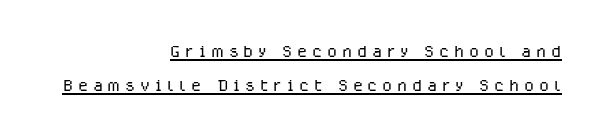
The image shows 23 px text type, upright; set right-aligned, normal line spacing (1.48x), unusually wide letter spacing (+0.21 em), underlined.
